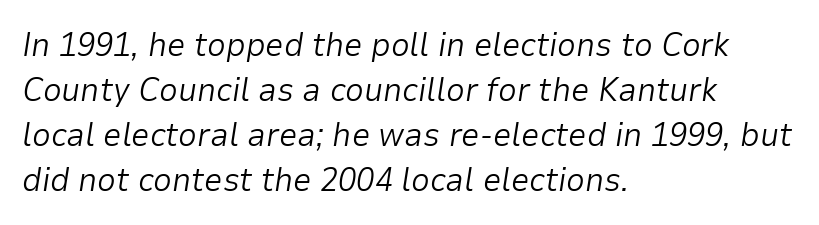
Q: Is the text bold? A: No.
Q: Is the text italic (slanted)? A: Yes, it leans right by about 9 degrees.
Q: Is the text underlined? A: No.
Q: How is the paragraph aligned? A: Left-aligned.
Q: Is the spacing between letters normal or unusually wide? A: Normal.
Q: Is the spacing between lines tight, normal or loose? A: Normal.
Q: Width (condensed, normal, or wide)? A: Normal.
Q: Stroke contrast? A: Low.
Q: x-height? A: Medium.
Q: Monospaced? A: No.
